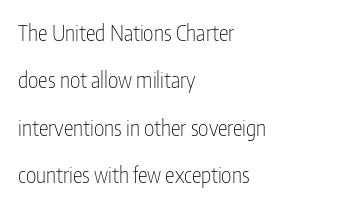
The image shows 22 px text type, upright; set left-aligned, loose line spacing (2.15x), normal letter spacing, not underlined.
